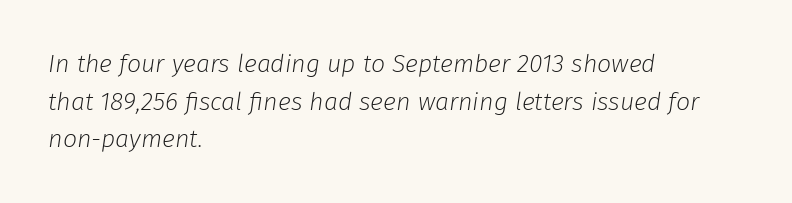
Left-aligned paragraph, ragged on the right. The block of text has a typical density, with ordinary space between rows. In terms of letterspacing, this is plain default setting. This is not heavy type; no bold has been used. The glyphs are unaccompanied by any horizontal stroke below them.
